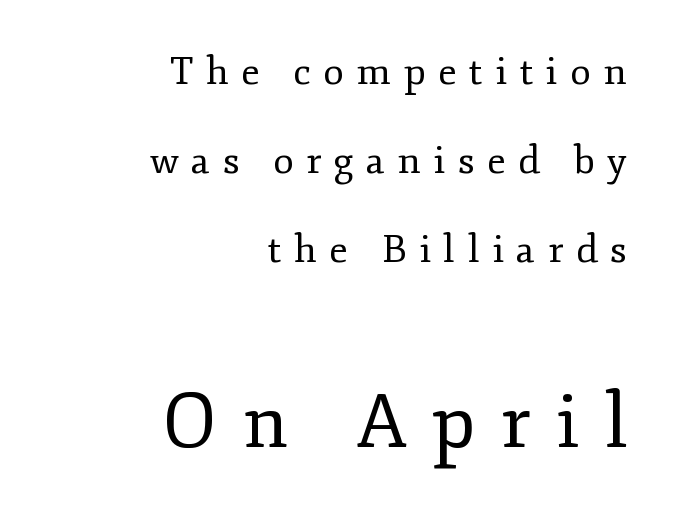
Is this a sans? No — the strokes have serifs. Check under the words: just untouched page. No heavy texture on the line: the type isn't bold. These lines are set flush right with a ragged left edge.
